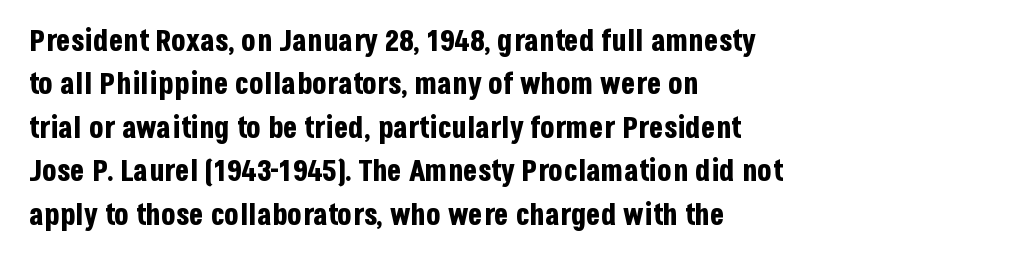
Q: Is the text bold? A: Yes.
Q: Is the text italic (slanted)? A: No, it is upright.
Q: Is the typeface a serif or a sans-serif typeface? A: Sans-serif.
Q: Is the text underlined? A: No.
Q: How is the paragraph aligned? A: Left-aligned.
Q: Is the spacing between letters normal or unusually wide? A: Normal.
Q: Is the spacing between lines tight, normal or loose? A: Normal.
Q: Width (condensed, normal, or wide)? A: Condensed.
Q: Stroke contrast? A: Low.
Q: x-height? A: Large.
Q: Monospaced? A: No.
